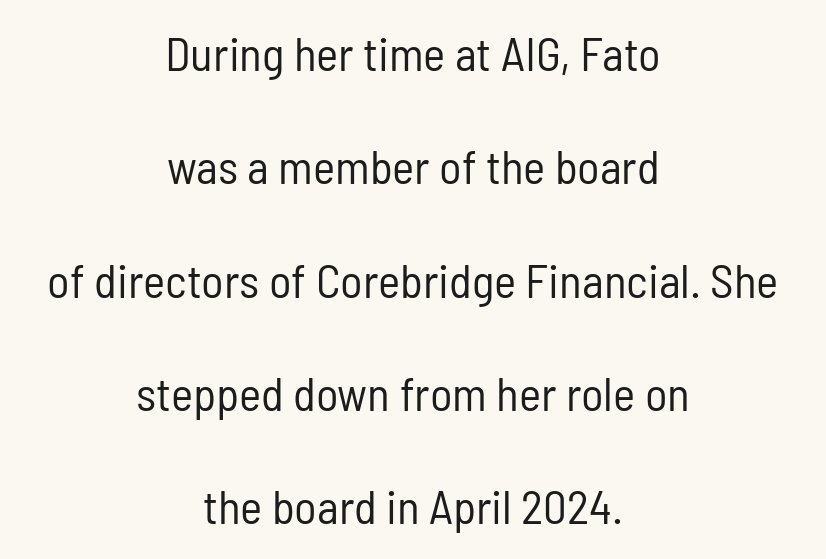
Every row of glyphs is offset so its center matches the block's center. Just letters on the line, the space beneath them empty. A typesetter would call this proportional, since set widths differ per character. Nothing heavy about these letters — not bold at all. Students, note that the glyphs here touch the page at normal intervals. Stroke terminals: plain, sans-serif.
